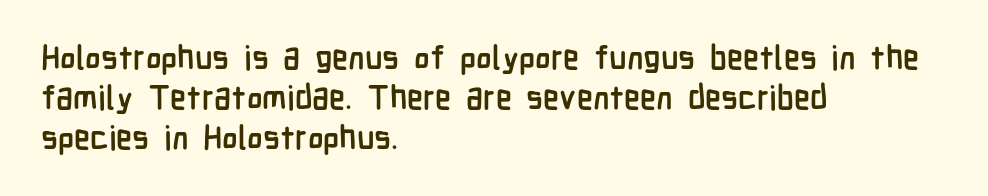
The image shows 33 px semibold, condensed sans-serif type, upright; set left-aligned, line spacing 1.21x, normal letter spacing, not underlined; low stroke contrast and a medium x-height.
